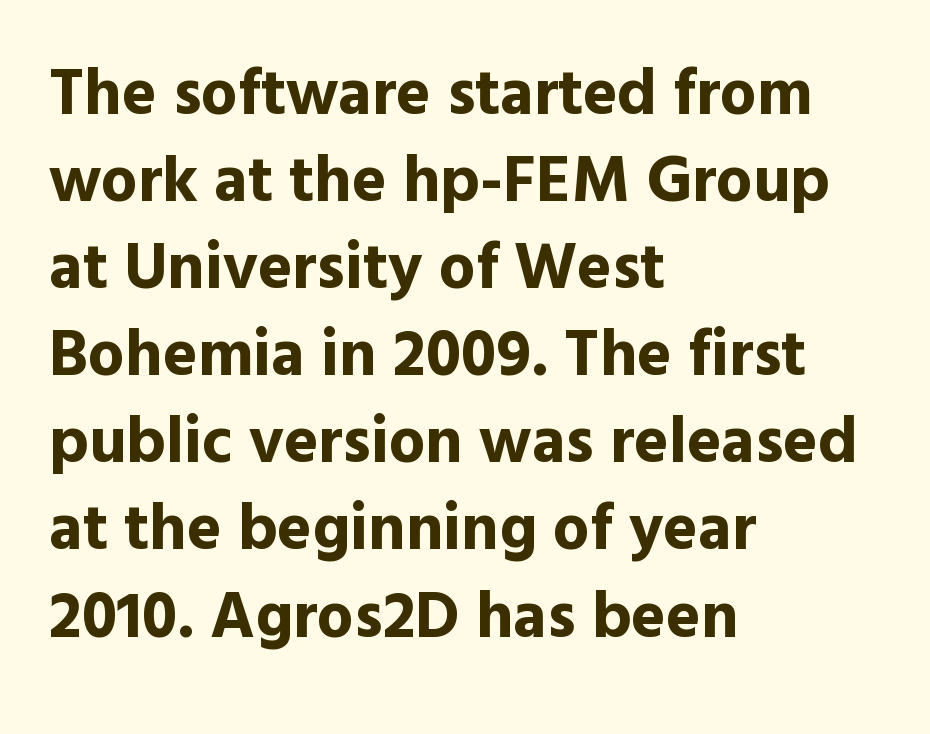
{"serif": "no", "italic": "no", "bold": "yes", "weight": "bold", "width": "normal", "x_height": "medium", "monospaced": "no", "underline": "no", "align": "left", "line_spacing": "normal", "line_spacing_ratio": 1.34, "letter_spacing": "normal", "letter_spacing_em": 0.0, "glyph_px": 65}
